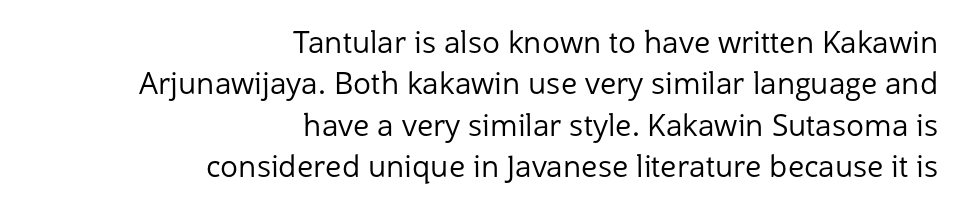
{"serif": "no", "italic": "no", "bold": "no", "weight": "regular", "width": "normal", "stroke_contrast": "low", "x_height": "medium", "monospaced": "no", "underline": "no", "align": "right", "line_spacing": "normal", "line_spacing_ratio": 1.38, "letter_spacing": "normal", "letter_spacing_em": 0.0, "glyph_px": 30}
